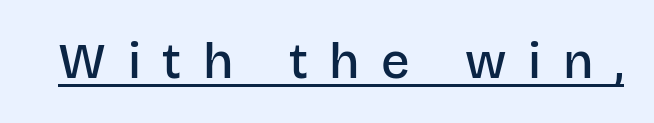
Do the characters align in a grid? No, the font is proportional. Tracking value appears strongly positive — letters spread wide. The rendering uses a semibold face; strokes are thickened but not to full bold. Like a heading marked for emphasis, these lines bear an underscore.
